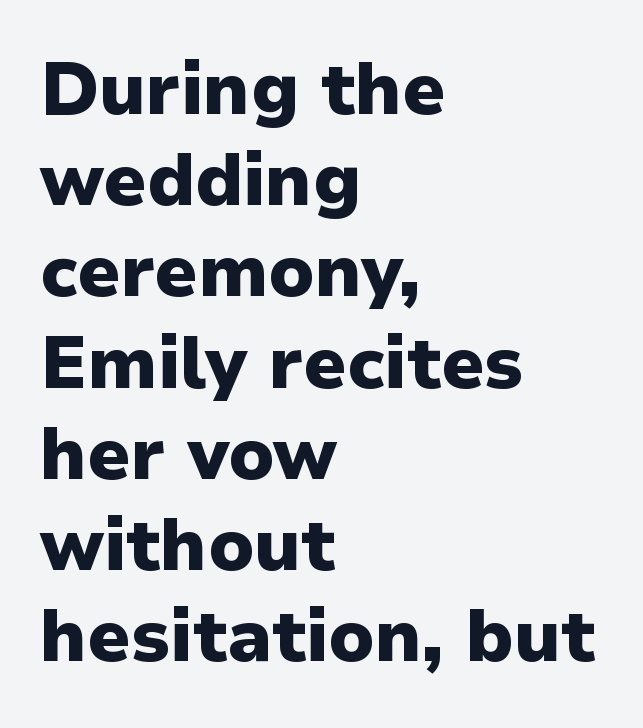
Q: Is the text bold? A: Yes.
Q: Is the text italic (slanted)? A: No, it is upright.
Q: Is the typeface a serif or a sans-serif typeface? A: Sans-serif.
Q: Is the text underlined? A: No.
Q: How is the paragraph aligned? A: Left-aligned.
Q: Is the spacing between letters normal or unusually wide? A: Normal.
Q: Is the spacing between lines tight, normal or loose? A: Normal.
Q: Width (condensed, normal, or wide)? A: Normal.
Q: Stroke contrast? A: Low.
Q: x-height? A: Medium.
Q: Monospaced? A: No.
